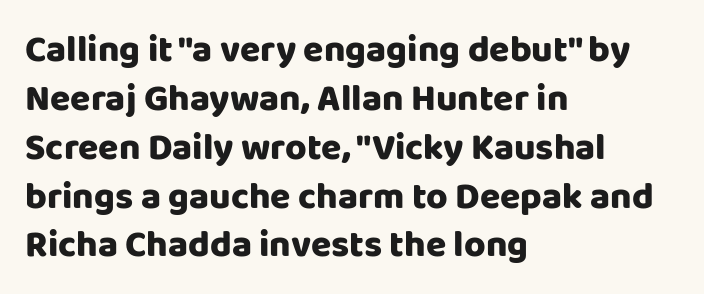
Q: Is the text italic (slanted)? A: No, it is upright.
Q: Is the typeface a serif or a sans-serif typeface? A: Sans-serif.
Q: Is the text underlined? A: No.
Q: How is the paragraph aligned? A: Left-aligned.
Q: Is the spacing between letters normal or unusually wide? A: Normal.
Q: Is the spacing between lines tight, normal or loose? A: Normal.
Q: Width (condensed, normal, or wide)? A: Normal.
Q: Stroke contrast? A: Low.
Q: x-height? A: Large.
Q: Monospaced? A: No.
